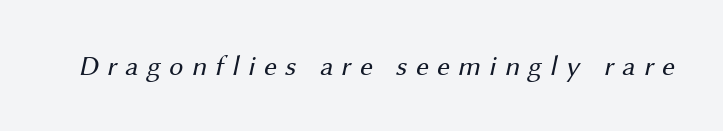
{"serif": "no", "bold": "no", "weight": "regular", "width": "normal", "stroke_contrast": "medium", "x_height": "medium", "monospaced": "no", "underline": "no", "letter_spacing": "wide", "letter_spacing_em": 0.3, "glyph_px": 28}
